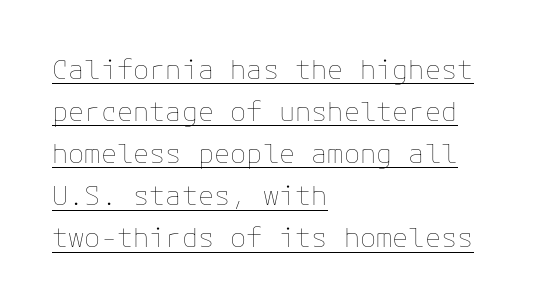
The image shows 27 px text type, upright; set left-aligned, normal line spacing (1.56x), normal letter spacing, underlined.
